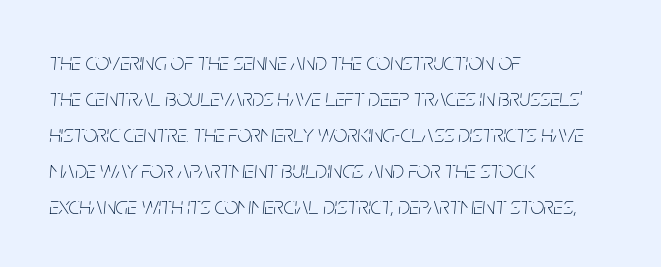
The image shows 24 px text type, italic (leaning right); set left-aligned, normal line spacing (1.5x), normal letter spacing, not underlined.
